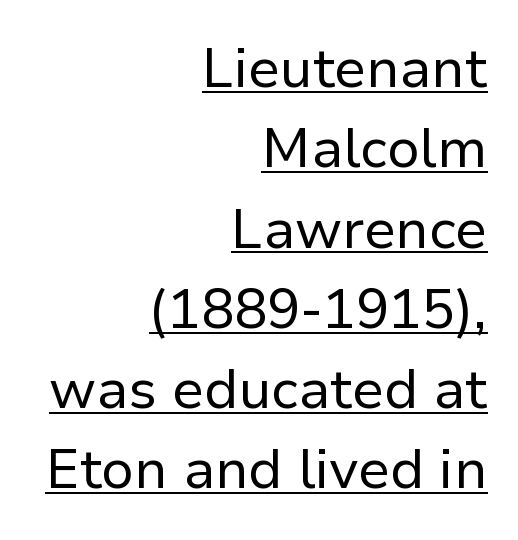
Q: Is the text bold? A: No.
Q: Is the text italic (slanted)? A: No, it is upright.
Q: Is the typeface a serif or a sans-serif typeface? A: Sans-serif.
Q: Is the text underlined? A: Yes.
Q: How is the paragraph aligned? A: Right-aligned.
Q: Is the spacing between letters normal or unusually wide? A: Normal.
Q: Is the spacing between lines tight, normal or loose? A: Normal.
Q: Width (condensed, normal, or wide)? A: Normal.
Q: Stroke contrast? A: Low.
Q: x-height? A: Medium.
Q: Monospaced? A: No.
